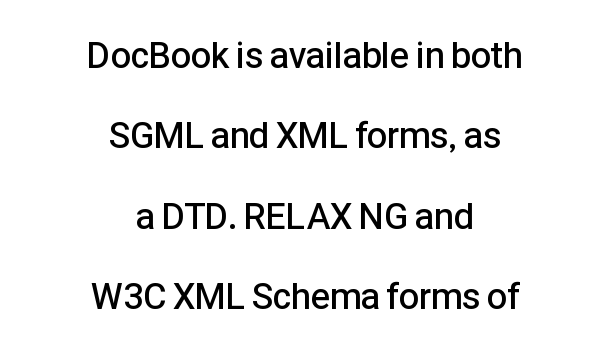
Notice how the stems are strictly vertical — no italics here. These lines are centered, leaving both edges ragged. Is this a fixed-width face? No — the glyphs have proportional, varying widths. What's the leading like? Stretched, with rows far apart. Nobody touched the tracking dial on this one. What weight is shown? A semibold, between regular and bold.
